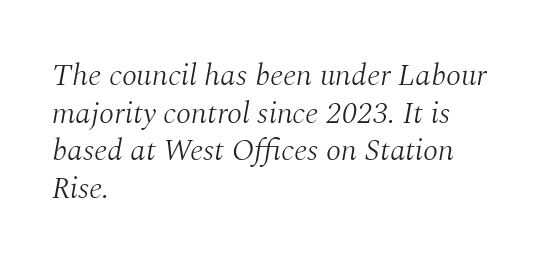
The image shows 31 px light serif type, italic (leaning right); set left-aligned, line spacing 1.21x, normal letter spacing, not underlined; medium stroke contrast and a medium x-height.
